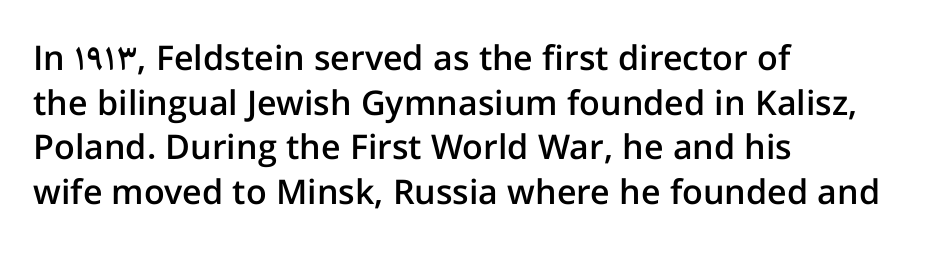
{"serif": "no", "italic": "no", "bold": "semi", "weight": "semibold", "width": "normal", "stroke_contrast": "low", "x_height": "medium", "monospaced": "no", "underline": "no", "align": "left", "line_spacing": "normal", "line_spacing_ratio": 1.31, "letter_spacing": "normal", "letter_spacing_em": 0.0, "glyph_px": 34}
